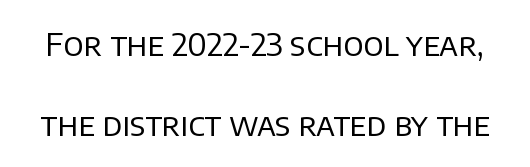
{"serif": "no", "italic": "no", "bold": "no", "weight": "regular", "width": "normal", "stroke_contrast": "low", "x_height": "large", "monospaced": "no", "underline": "no", "line_spacing": "loose", "line_spacing_ratio": 2.49, "letter_spacing": "normal", "letter_spacing_em": 0.0, "glyph_px": 32}
